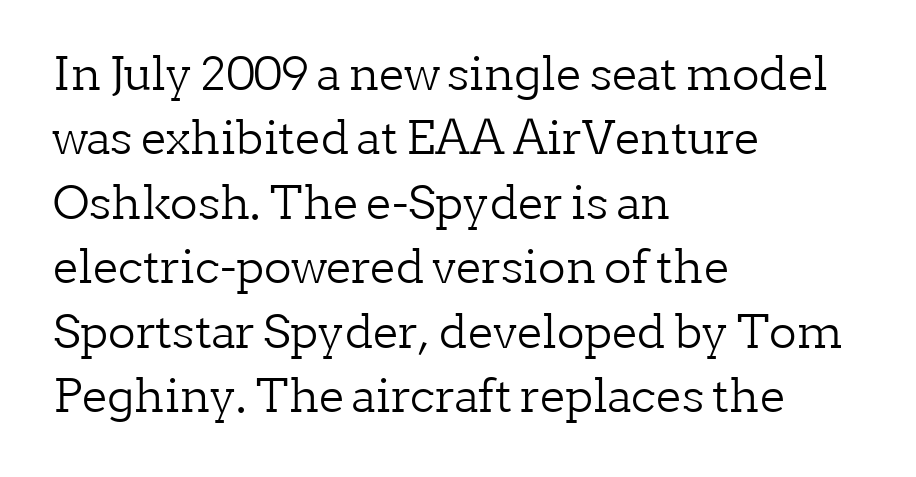
Q: Is the text bold? A: No.
Q: Is the text italic (slanted)? A: No, it is upright.
Q: Is the typeface a serif or a sans-serif typeface? A: Serif.
Q: Is the text underlined? A: No.
Q: How is the paragraph aligned? A: Left-aligned.
Q: Is the spacing between letters normal or unusually wide? A: Normal.
Q: Is the spacing between lines tight, normal or loose? A: Normal.
Q: Width (condensed, normal, or wide)? A: Normal.
Q: Stroke contrast? A: Low.
Q: x-height? A: Medium.
Q: Monospaced? A: No.
